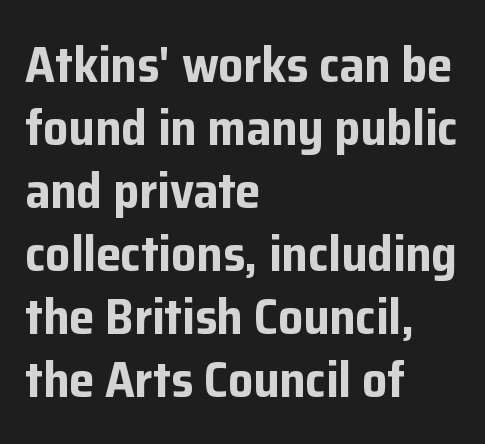
Thick stems and heavy bowls — unmistakably bold. The space beneath each line is pristine and unruled. Between one letter and the next there's only the usual sliver of space. The letters advance in unequal steps, a hallmark of proportional type.
